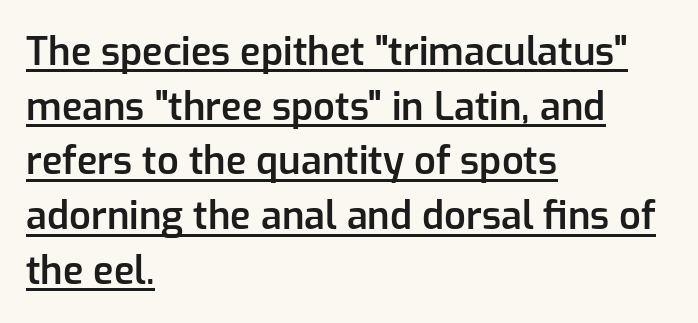
{"serif": "no", "italic": "no", "bold": "semi", "weight": "semibold", "width": "normal", "stroke_contrast": "low", "x_height": "medium", "monospaced": "no", "underline": "yes", "align": "left", "line_spacing": "normal", "line_spacing_ratio": 1.44, "letter_spacing": "normal", "letter_spacing_em": 0.0, "glyph_px": 38}
